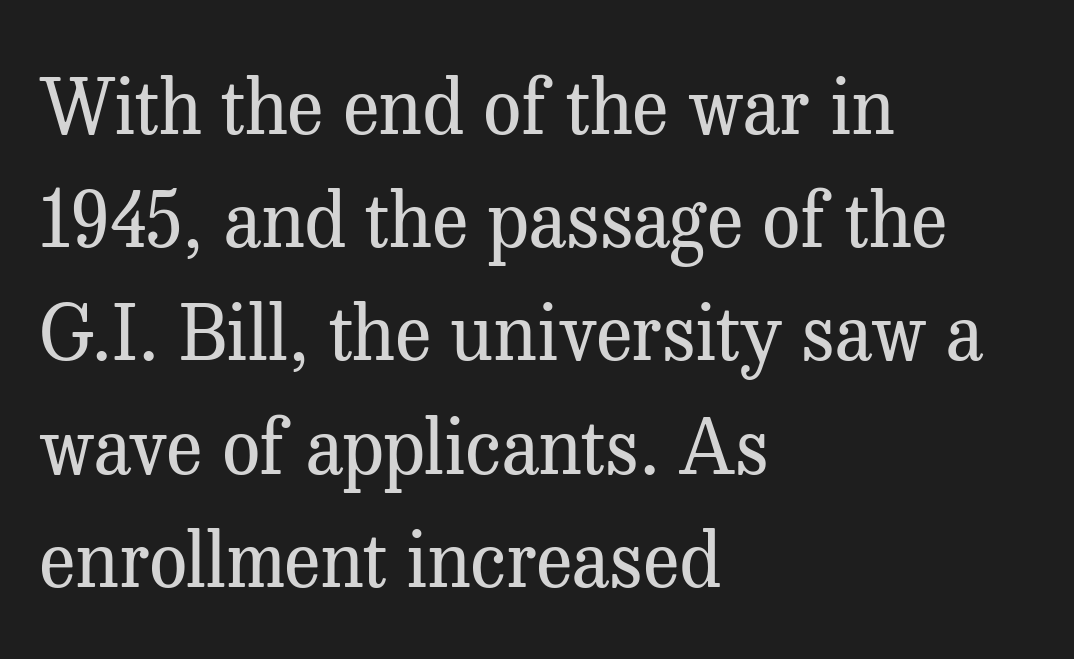
The image shows 76 px regular-weight serif type, upright; set left-aligned, normal line spacing (1.49x), normal letter spacing, not underlined; medium stroke contrast and a medium x-height.
